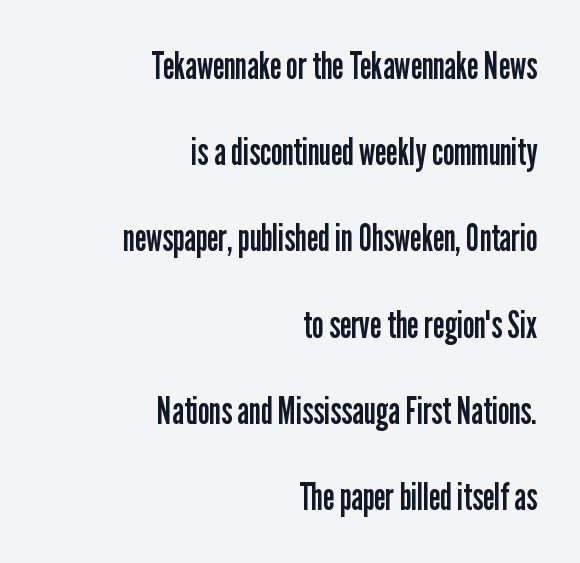
Q: Is the text bold? A: No.
Q: Is the text italic (slanted)? A: No, it is upright.
Q: Is the typeface a serif or a sans-serif typeface? A: Sans-serif.
Q: Is the text underlined? A: No.
Q: How is the paragraph aligned? A: Right-aligned.
Q: Is the spacing between letters normal or unusually wide? A: Normal.
Q: Is the spacing between lines tight, normal or loose? A: Loose.
Q: Width (condensed, normal, or wide)? A: Condensed.
Q: Stroke contrast? A: Low.
Q: x-height? A: Medium.
Q: Monospaced? A: No.
